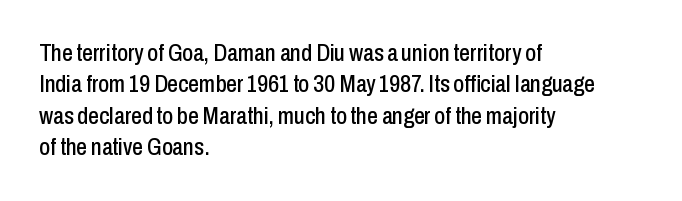
Q: Is the text italic (slanted)? A: No, it is upright.
Q: Is the text underlined? A: No.
Q: How is the paragraph aligned? A: Left-aligned.
Q: Is the spacing between letters normal or unusually wide? A: Normal.
Q: Is the spacing between lines tight, normal or loose? A: Normal.
